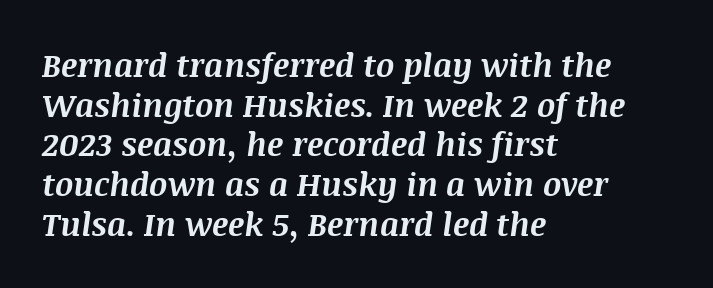
The image shows 32 px bold type, italic (leaning right); set left-aligned, line spacing 1.24x, normal letter spacing, not underlined; medium stroke contrast and a large x-height.
